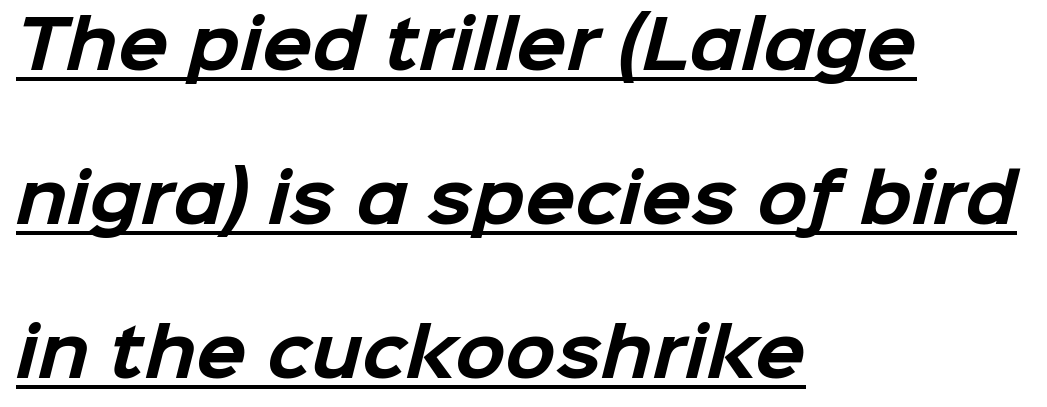
The image shows 66 px bold sans-serif type; set left-aligned, loose line spacing (2.33x), normal letter spacing, underlined; low stroke contrast and a medium x-height.
